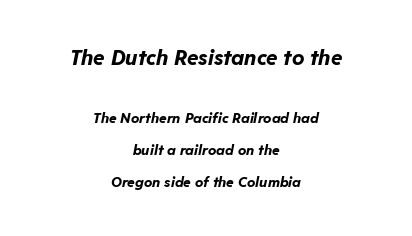
{"italic": "yes", "lean": "right", "slant_degrees": 11, "bold": "yes", "underline": "no", "align": "center", "line_spacing": "loose", "line_spacing_ratio": 2.29, "letter_spacing": "normal", "letter_spacing_em": 0.0, "larger_block": "first", "size_ratio": 1.5, "glyph_px": 21}
